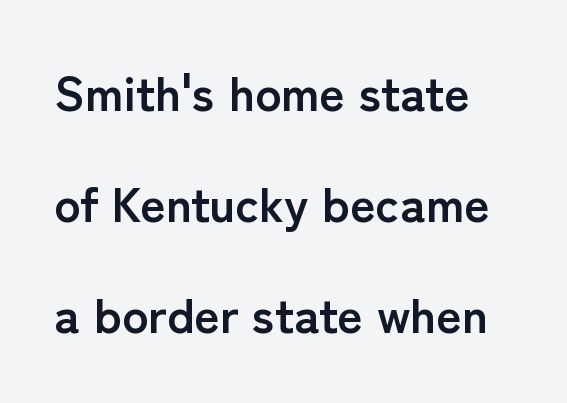
Q: Is the text bold? A: Yes.
Q: Is the text italic (slanted)? A: No, it is upright.
Q: Is the typeface a serif or a sans-serif typeface? A: Sans-serif.
Q: Is the text underlined? A: No.
Q: Is the spacing between letters normal or unusually wide? A: Normal.
Q: Is the spacing between lines tight, normal or loose? A: Loose.
Q: Width (condensed, normal, or wide)? A: Normal.
Q: Stroke contrast? A: Low.
Q: x-height? A: Medium.
Q: Monospaced? A: No.
